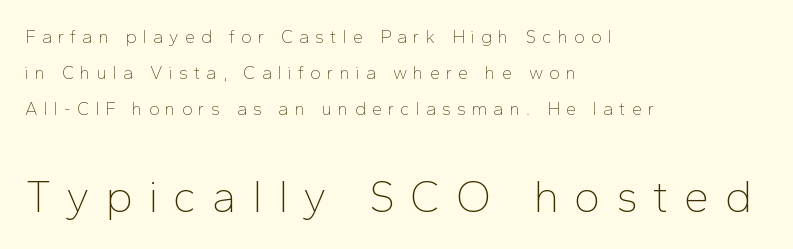
Q: Is the text bold? A: No.
Q: Is the text italic (slanted)? A: No, it is upright.
Q: Is the typeface a serif or a sans-serif typeface? A: Sans-serif.
Q: Is the text underlined? A: No.
Q: How is the paragraph aligned? A: Left-aligned.
Q: Is the spacing between letters normal or unusually wide? A: Unusually wide.
Q: Is the spacing between lines tight, normal or loose? A: Loose.
Q: Which block of text is set in a larger size, the first (top) or the second (bottom)? A: The second (bottom) one.
Q: Width (condensed, normal, or wide)? A: Normal.
Q: Stroke contrast? A: Low.
Q: x-height? A: Medium.
Q: Monospaced? A: No.
